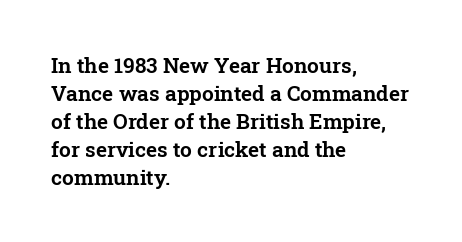
The image shows 21 px text type, upright; set left-aligned, normal line spacing (1.33x), normal letter spacing, not underlined.
